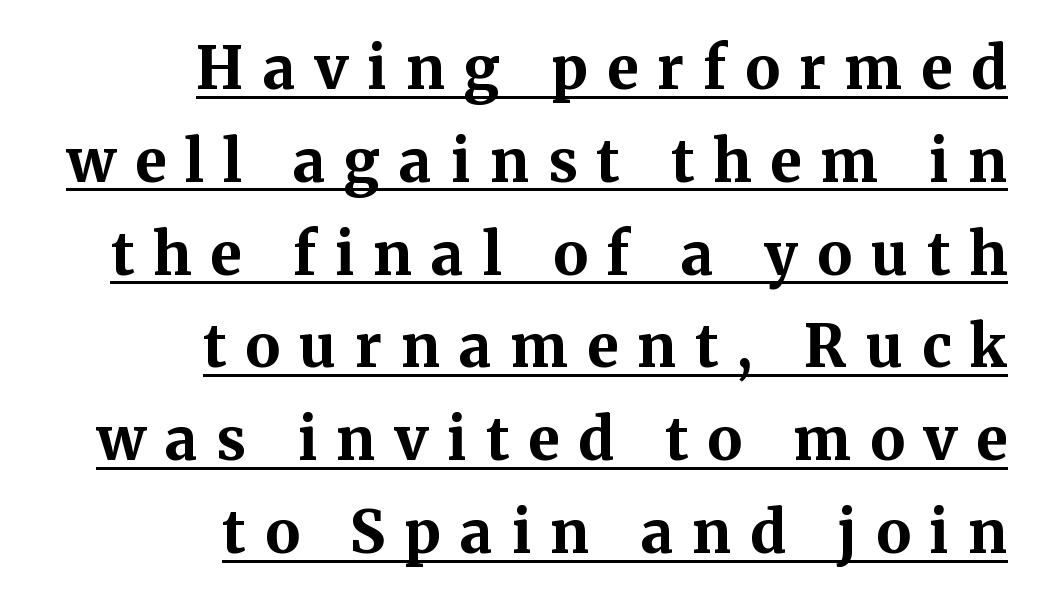
{"serif": "yes", "italic": "no", "bold": "yes", "weight": "bold", "width": "normal", "stroke_contrast": "medium", "x_height": "medium", "monospaced": "no", "underline": "yes", "align": "right", "line_spacing": "normal", "line_spacing_ratio": 1.6, "letter_spacing": "wide", "letter_spacing_em": 0.33, "glyph_px": 58}
